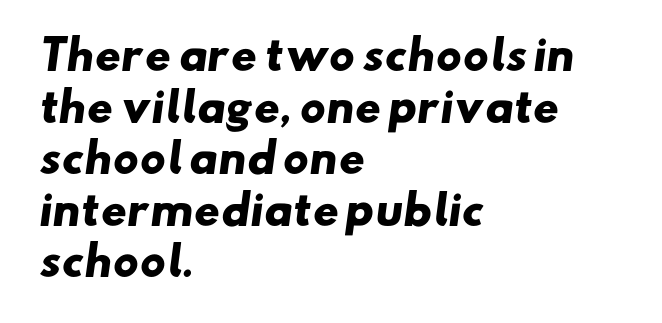
{"serif": "no", "bold": "yes", "weight": "heavy", "width": "wide", "stroke_contrast": "low", "x_height": "small", "monospaced": "no", "underline": "no", "align": "left", "line_spacing": "normal", "line_spacing_ratio": 1.29, "letter_spacing": "normal", "letter_spacing_em": 0.0, "glyph_px": 40}
